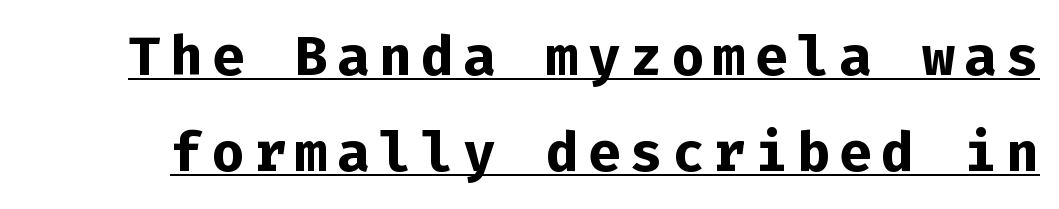
Q: Is the text bold? A: Yes.
Q: Is the text italic (slanted)? A: No, it is upright.
Q: Is the typeface a serif or a sans-serif typeface? A: Sans-serif.
Q: Is the text underlined? A: Yes.
Q: Width (condensed, normal, or wide)? A: Normal.
Q: Stroke contrast? A: Low.
Q: x-height? A: Medium.
Q: Monospaced? A: Yes.
